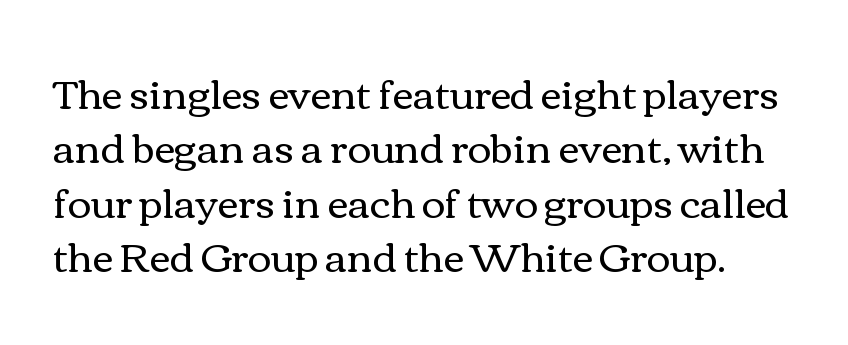
The rows are spaced the way most documents space them. Anything drawn beneath the words? Only blank space. Ascenders rise straight up at ninety degrees. The face used here is rendered with its standard letterfit. No letter is thick-stroked: the sample isn't bold. Proportional: the letters do not fall into vertical columns.
